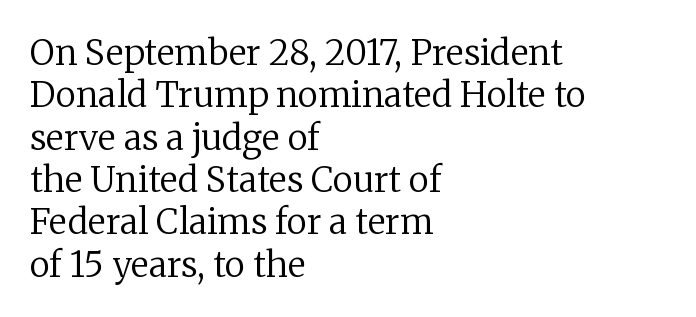
{"serif": "yes", "italic": "no", "bold": "no", "weight": "regular", "width": "normal", "stroke_contrast": "low", "x_height": "medium", "monospaced": "no", "underline": "no", "align": "left", "line_spacing_ratio": 1.21, "letter_spacing": "normal", "letter_spacing_em": 0.0, "glyph_px": 35}
